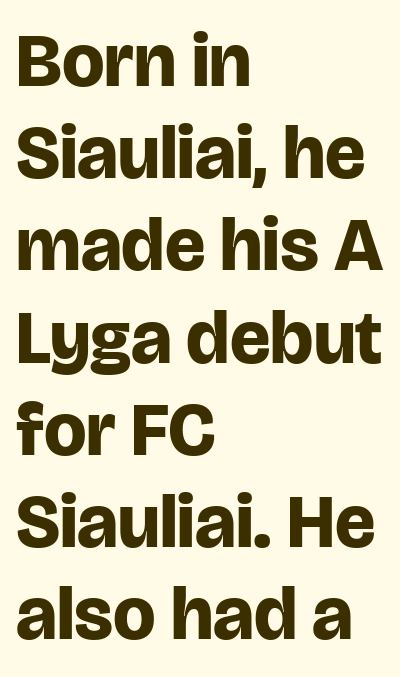
Q: Is the text bold? A: Yes.
Q: Is the text italic (slanted)? A: No, it is upright.
Q: Is the typeface a serif or a sans-serif typeface? A: Sans-serif.
Q: Is the text underlined? A: No.
Q: How is the paragraph aligned? A: Left-aligned.
Q: Is the spacing between letters normal or unusually wide? A: Normal.
Q: Width (condensed, normal, or wide)? A: Normal.
Q: Stroke contrast? A: Low.
Q: x-height? A: Large.
Q: Monospaced? A: No.
